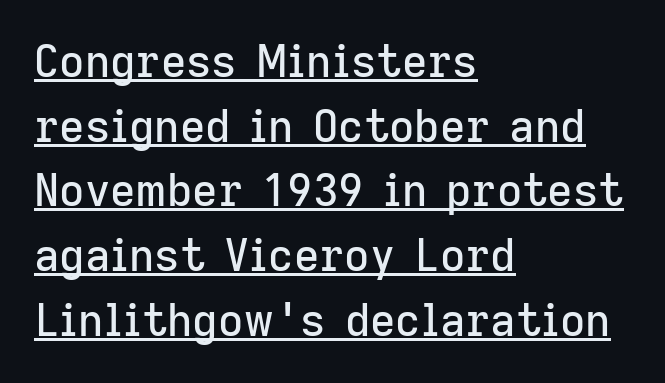
Underline: present. All the whitespace from short lines collects on the right. The glyphs in this specimen are sans serif. The rows are spaced the way most documents space them.
